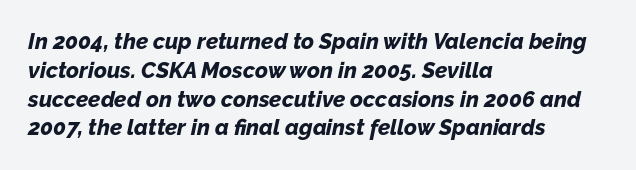
Q: Is the text bold? A: Yes.
Q: Is the text italic (slanted)? A: Yes, it leans right by about 12 degrees.
Q: Is the text underlined? A: No.
Q: How is the paragraph aligned? A: Left-aligned.
Q: Is the spacing between letters normal or unusually wide? A: Normal.
Q: Is the spacing between lines tight, normal or loose? A: Normal.
